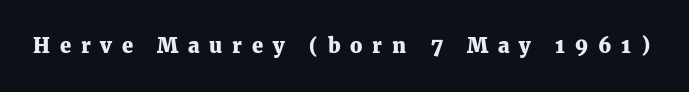
The lettering holds an erect, upright posture throughout. Every letter is thick-stroked: bold, no question. There is plenty of visible air inserted between adjacent glyphs. Honestly, there is no underline to notice here at all.
